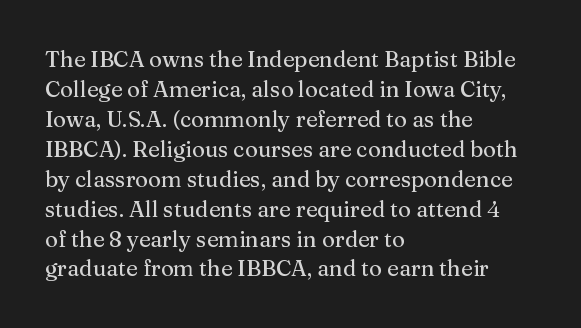
{"italic": "no", "underline": "no", "align": "left", "line_spacing": "normal", "line_spacing_ratio": 1.36, "letter_spacing": "normal", "letter_spacing_em": 0.0, "glyph_px": 22}
